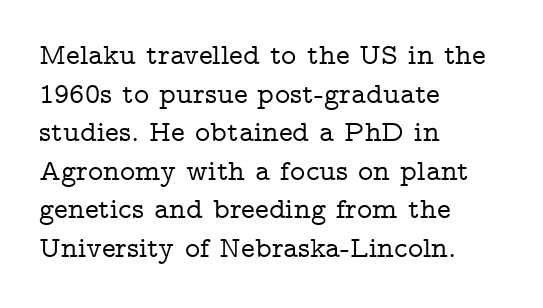
{"serif": "yes", "italic": "no", "width": "wide", "stroke_contrast": "low", "x_height": "medium", "monospaced": "no", "underline": "no", "align": "left", "line_spacing": "normal", "line_spacing_ratio": 1.33, "letter_spacing": "normal", "letter_spacing_em": 0.0, "glyph_px": 29}
